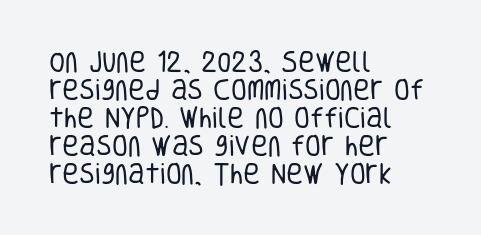
Every stem runs plumb, perpendicular to the baseline. Layout note: lines flush left. Decoration check: the copy has no underline. Short note: letters normally spaced.
